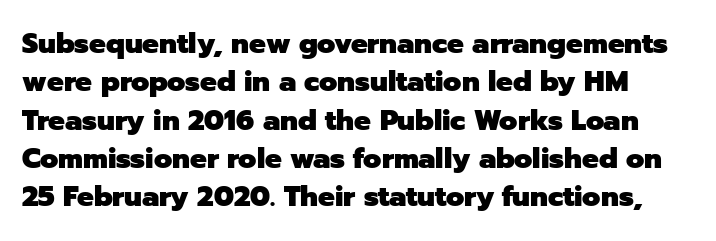
The space beneath each line is pristine and unruled. If you measured baseline to baseline, you'd find a middling distance. The characters display no serif detailing; their extremities are plain. Each letter keeps its own natural width here, so spacing adapts to shape.
